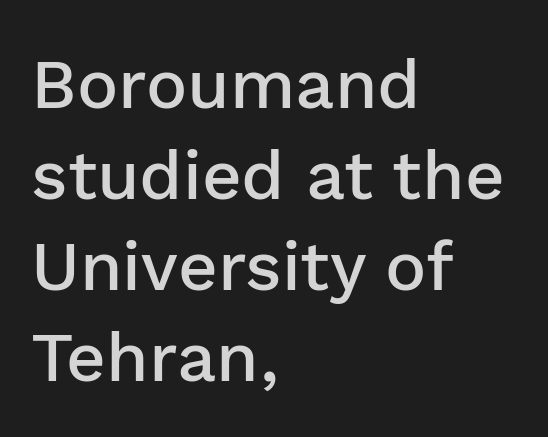
{"serif": "no", "italic": "no", "bold": "semi", "weight": "semibold", "width": "normal", "stroke_contrast": "low", "x_height": "medium", "monospaced": "no", "underline": "no", "align": "left", "line_spacing": "normal", "line_spacing_ratio": 1.32, "letter_spacing": "normal", "letter_spacing_em": 0.0, "glyph_px": 69}
